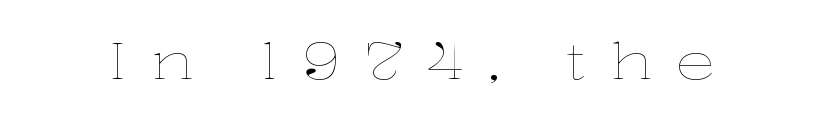
Q: Is the text bold? A: No.
Q: Is the text italic (slanted)? A: No, it is upright.
Q: Is the text underlined? A: No.
Q: Is the spacing between letters normal or unusually wide? A: Unusually wide.
Q: Width (condensed, normal, or wide)? A: Wide.
Q: Stroke contrast? A: Low.
Q: x-height? A: Medium.
Q: Monospaced? A: No.
